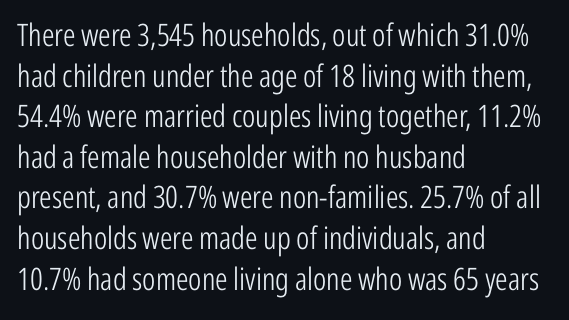
The image shows 31 px light, condensed sans-serif type, upright; set left-aligned, normal line spacing (1.31x), normal letter spacing, not underlined; low stroke contrast and a medium x-height.
